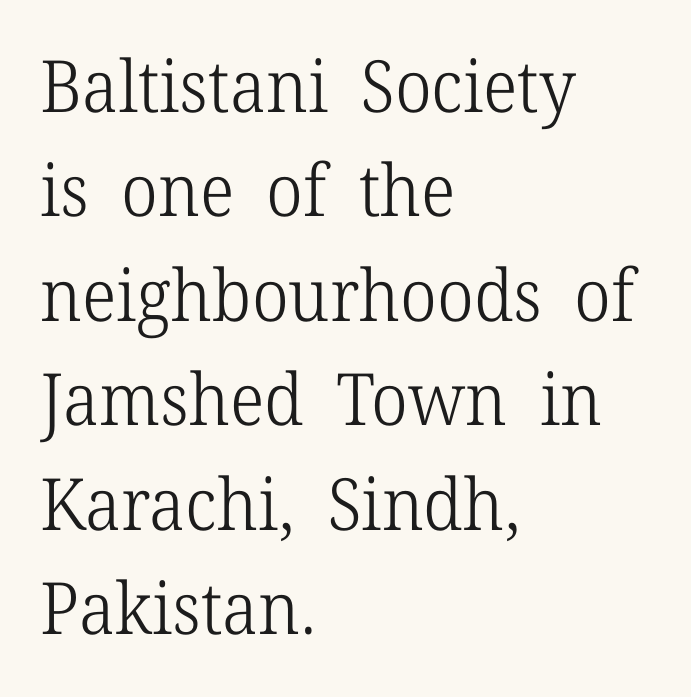
The image shows 72 px light serif type, upright; set left-aligned, normal line spacing (1.45x), normal letter spacing, not underlined; low stroke contrast and a medium x-height.
